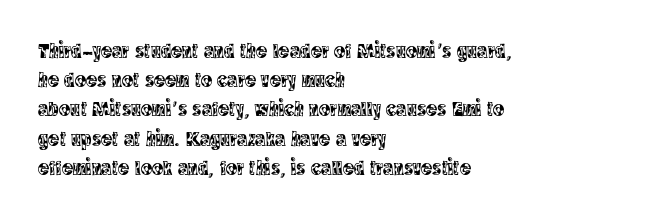
Q: Is the text italic (slanted)? A: No, it is upright.
Q: Is the text underlined? A: No.
Q: How is the paragraph aligned? A: Left-aligned.
Q: Is the spacing between letters normal or unusually wide? A: Normal.
Q: Is the spacing between lines tight, normal or loose? A: Normal.
